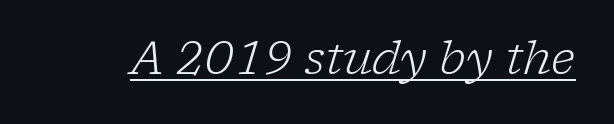
The image shows 45 px light serif type, italic (leaning right); set normal letter spacing, underlined; low stroke contrast and a medium x-height.
